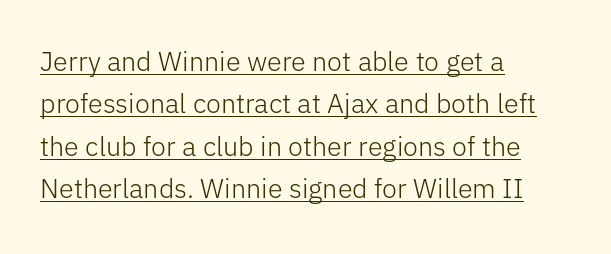
Short note: letters normally spaced. Vertical stems look standard width or narrower in stroke. Alignment: flush left. Every stem runs plumb, perpendicular to the baseline.
